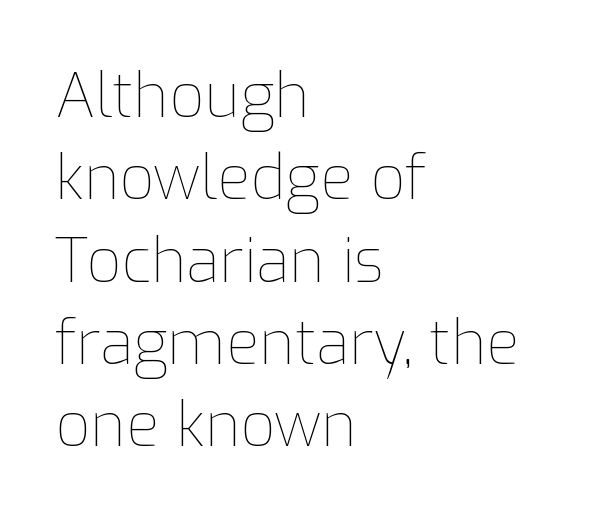
Letter spacing: default. You could not count columns in this text — the font is proportionally spaced. The passage is arranged the way most books set body copy — flush left. Interline gaps are of average width in this sample. The axis of the letterforms is exactly vertical.
